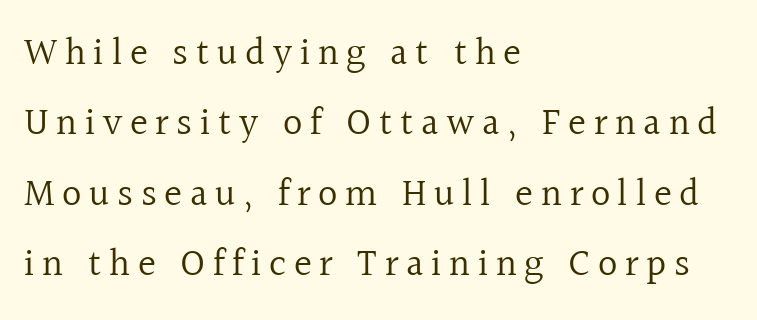
Q: Is the text bold? A: No.
Q: Is the text italic (slanted)? A: No, it is upright.
Q: Is the typeface a serif or a sans-serif typeface? A: Serif.
Q: Is the text underlined? A: No.
Q: How is the paragraph aligned? A: Left-aligned.
Q: Is the spacing between letters normal or unusually wide? A: Unusually wide.
Q: Width (condensed, normal, or wide)? A: Normal.
Q: x-height? A: Medium.
Q: Monospaced? A: No.
